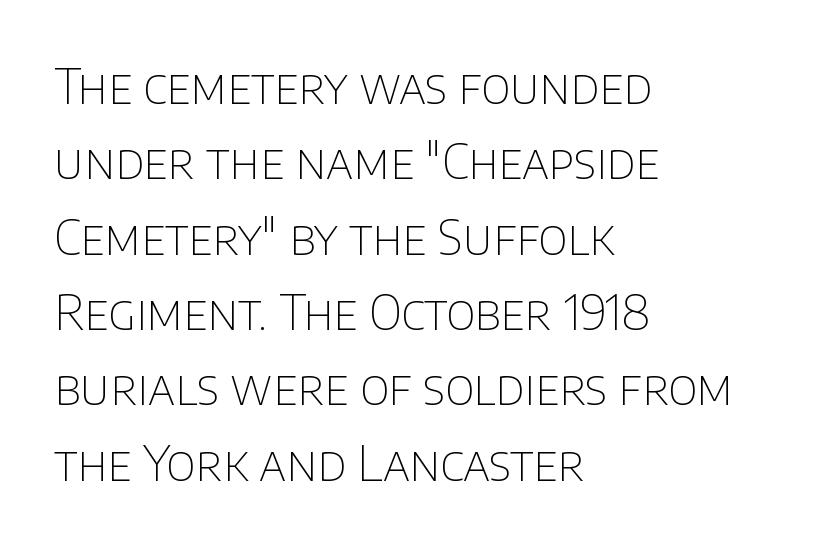
Q: Is the text bold? A: No.
Q: Is the text italic (slanted)? A: No, it is upright.
Q: Is the typeface a serif or a sans-serif typeface? A: Sans-serif.
Q: Is the text underlined? A: No.
Q: How is the paragraph aligned? A: Left-aligned.
Q: Is the spacing between letters normal or unusually wide? A: Normal.
Q: Is the spacing between lines tight, normal or loose? A: Normal.
Q: Width (condensed, normal, or wide)? A: Normal.
Q: Stroke contrast? A: Low.
Q: x-height? A: Large.
Q: Monospaced? A: No.
